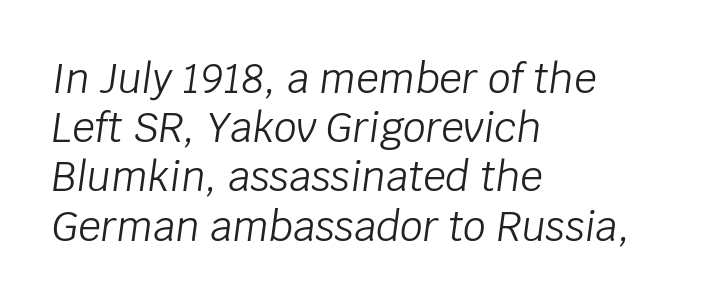
{"italic": "yes", "lean": "right", "slant_degrees": 8, "bold": "no", "weight": "light", "width": "normal", "stroke_contrast": "low", "x_height": "large", "monospaced": "no", "underline": "no", "align": "left", "line_spacing_ratio": 1.23, "letter_spacing": "normal", "letter_spacing_em": 0.0, "glyph_px": 40}
